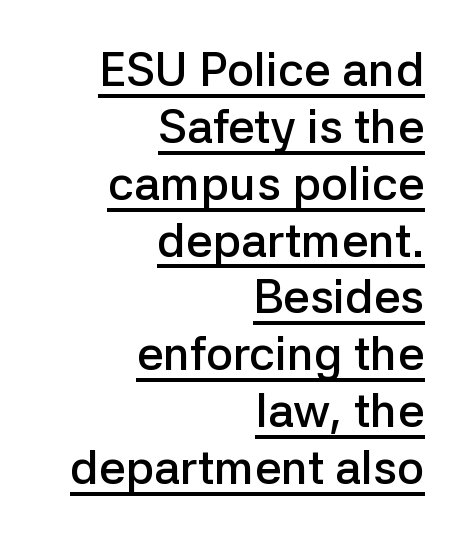
Q: Is the text bold? A: Semi-bold.
Q: Is the text italic (slanted)? A: No, it is upright.
Q: Is the typeface a serif or a sans-serif typeface? A: Sans-serif.
Q: Is the text underlined? A: Yes.
Q: How is the paragraph aligned? A: Right-aligned.
Q: Is the spacing between letters normal or unusually wide? A: Normal.
Q: Width (condensed, normal, or wide)? A: Normal.
Q: Stroke contrast? A: Low.
Q: x-height? A: Medium.
Q: Monospaced? A: No.
